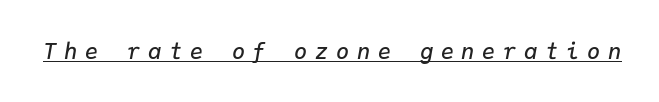
{"italic": "yes", "lean": "right", "slant_degrees": 9, "bold": "semi", "underline": "yes", "letter_spacing": "wide", "letter_spacing_em": 0.35, "glyph_px": 22}
